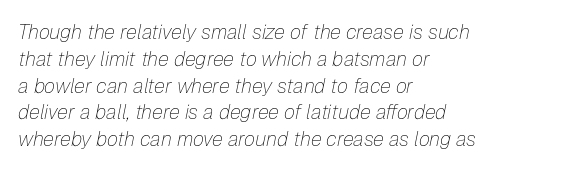
Q: Is the text bold? A: No.
Q: Is the text italic (slanted)? A: Yes, it leans right by about 12 degrees.
Q: Is the text underlined? A: No.
Q: How is the paragraph aligned? A: Left-aligned.
Q: Is the spacing between letters normal or unusually wide? A: Normal.
Q: Is the spacing between lines tight, normal or loose? A: Normal.
